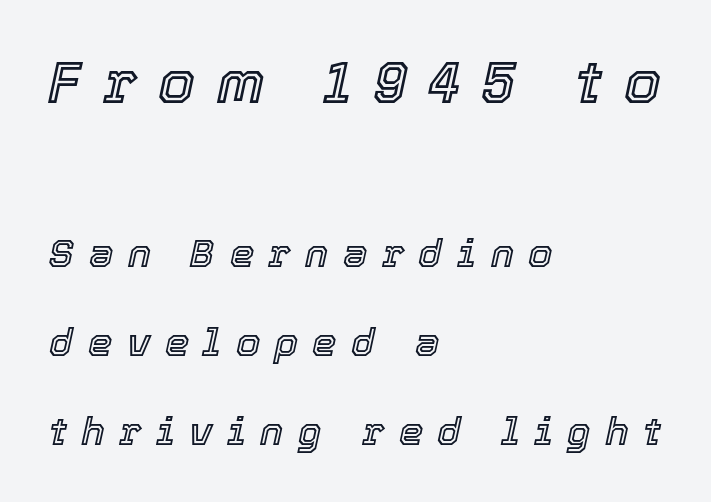
{"italic": "yes", "lean": "right", "slant_degrees": 12, "width": "normal", "x_height": "medium", "monospaced": "no", "underline": "no", "align": "left", "line_spacing": "loose", "line_spacing_ratio": 2.28, "letter_spacing": "wide", "letter_spacing_em": 0.37, "larger_block": "first", "size_ratio": 1.51, "glyph_px": 59}
